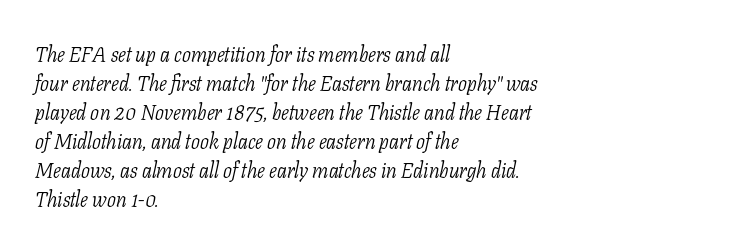
The image shows 21 px text type, italic (leaning right); set left-aligned, normal line spacing (1.38x), normal letter spacing, not underlined.
